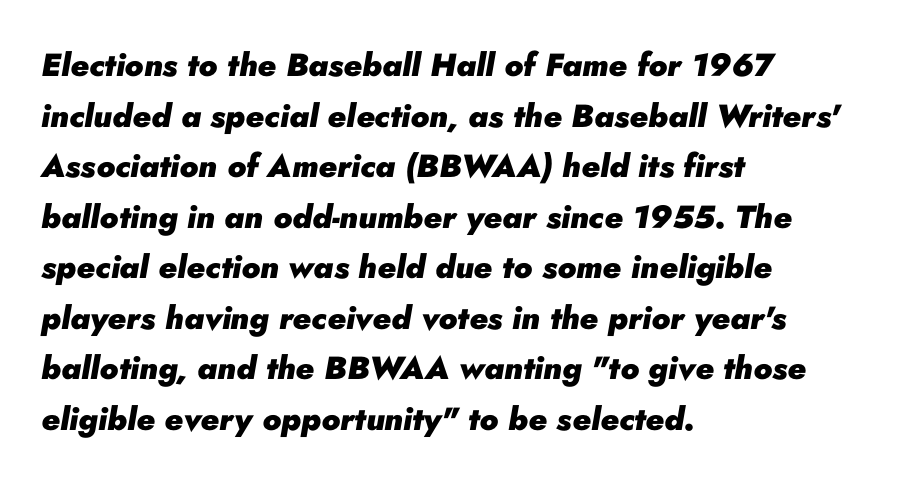
The image shows 32 px heavy type, italic (leaning right); set left-aligned, normal line spacing (1.58x), normal letter spacing, not underlined; low stroke contrast and a small x-height.
